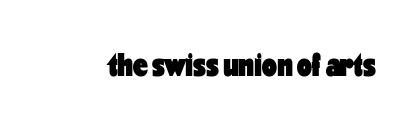
The rendering uses a bold face; every stroke is thick and dark. Each letter's strokes conclude bluntly, with no projecting serifs. The font's upright variant was chosen for this text. The horizontal fit of the characters is conventional and even. A clean baseline with only descenders dipping below it. The face used here is proportionally spaced, like ordinary book or web type.
